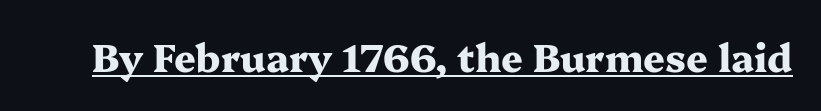
The image shows 38 px heavy, wide serif type, upright; set normal letter spacing, underlined; medium stroke contrast and a medium x-height.
